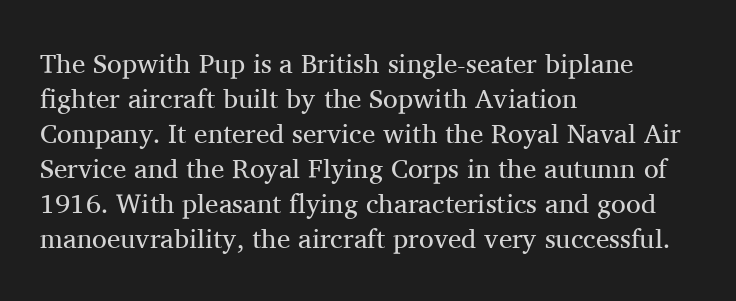
Q: Is the text bold? A: No.
Q: Is the text italic (slanted)? A: No, it is upright.
Q: Is the text underlined? A: No.
Q: How is the paragraph aligned? A: Left-aligned.
Q: Is the spacing between letters normal or unusually wide? A: Normal.
Q: Is the spacing between lines tight, normal or loose? A: Normal.
